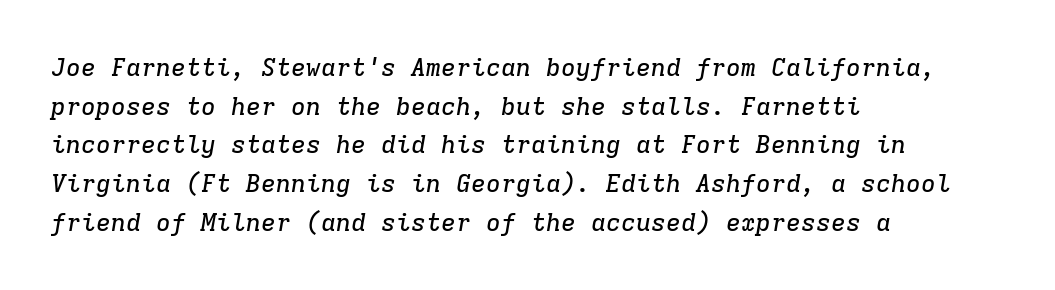
Q: Is the text italic (slanted)? A: Yes, it leans right by about 9 degrees.
Q: Is the text underlined? A: No.
Q: How is the paragraph aligned? A: Left-aligned.
Q: Is the spacing between letters normal or unusually wide? A: Normal.
Q: Is the spacing between lines tight, normal or loose? A: Normal.
